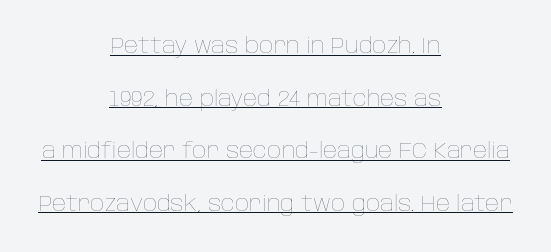
Q: Is the text bold? A: No.
Q: Is the text italic (slanted)? A: No, it is upright.
Q: Is the text underlined? A: Yes.
Q: How is the paragraph aligned? A: Centered.
Q: Is the spacing between letters normal or unusually wide? A: Normal.
Q: Is the spacing between lines tight, normal or loose? A: Loose.
